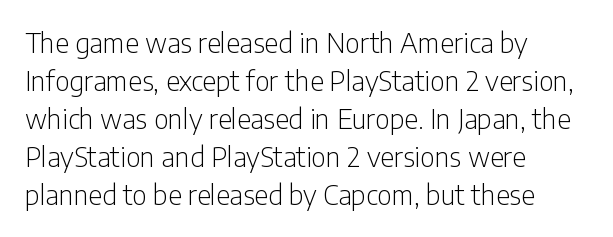
{"italic": "no", "bold": "no", "underline": "no", "align": "left", "line_spacing": "normal", "line_spacing_ratio": 1.41, "letter_spacing": "normal", "letter_spacing_em": 0.0, "glyph_px": 27}
